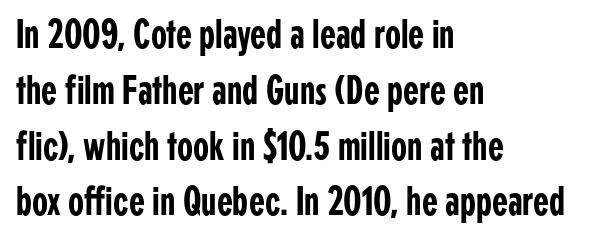
Q: Is the text italic (slanted)? A: No, it is upright.
Q: Is the typeface a serif or a sans-serif typeface? A: Sans-serif.
Q: Is the text underlined? A: No.
Q: How is the paragraph aligned? A: Left-aligned.
Q: Is the spacing between letters normal or unusually wide? A: Normal.
Q: Is the spacing between lines tight, normal or loose? A: Normal.
Q: Width (condensed, normal, or wide)? A: Condensed.
Q: Stroke contrast? A: Low.
Q: x-height? A: Medium.
Q: Monospaced? A: No.
